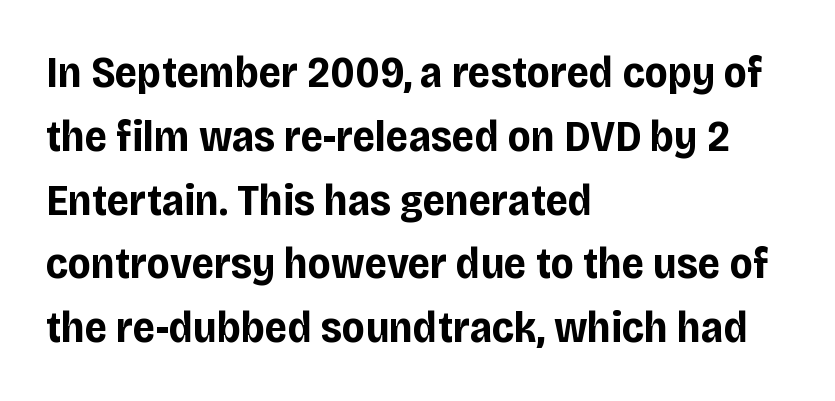
The image shows 44 px bold sans-serif type, upright; set left-aligned, normal line spacing (1.45x), normal letter spacing, not underlined; low stroke contrast and a large x-height.
